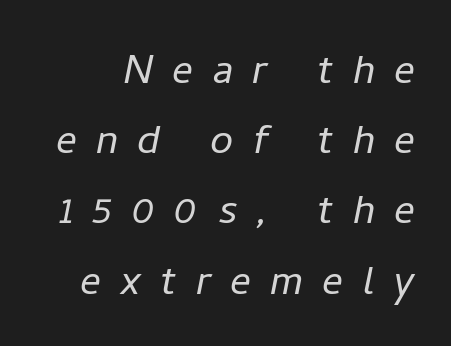
The face looks like a standard text weight, possibly lighter. Reading down the column, the eye jumps a familiar distance to each next line. Plain, unruled lines of type. These lines were composed using italics. The face used here is proportionally spaced, like ordinary book or web type. The face used here is rendered with a markedly widened letterfit.
